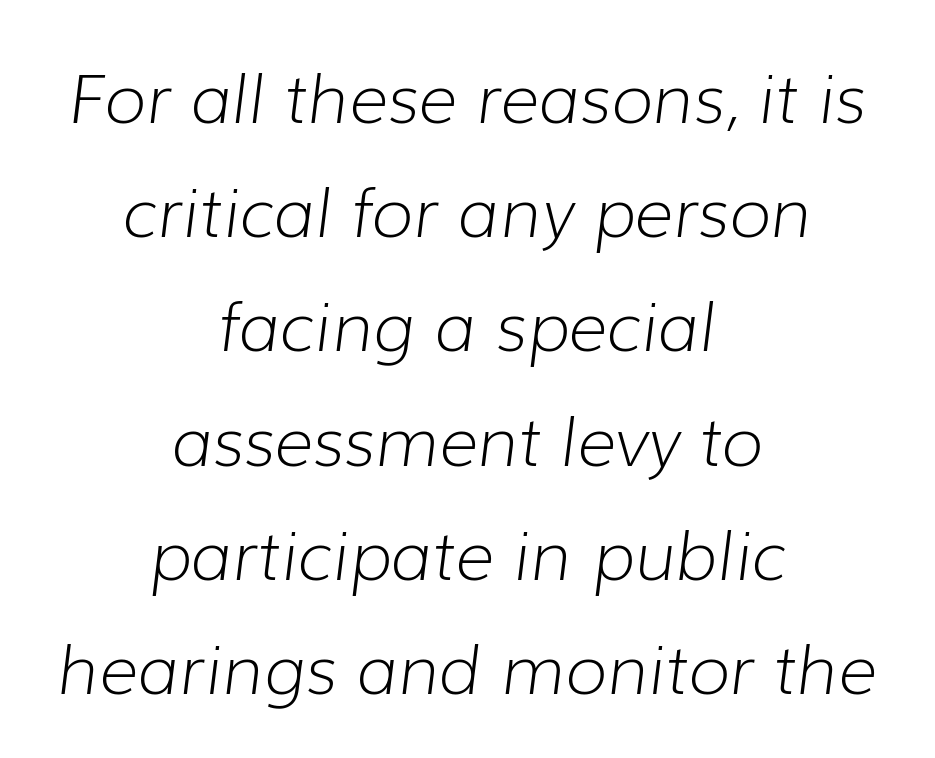
{"italic": "yes", "lean": "right", "slant_degrees": 7, "bold": "no", "weight": "light", "width": "normal", "stroke_contrast": "low", "x_height": "medium", "monospaced": "no", "underline": "no", "align": "center", "line_spacing": "normal", "line_spacing_ratio": 1.68, "letter_spacing": "normal", "letter_spacing_em": 0.0, "glyph_px": 68}
